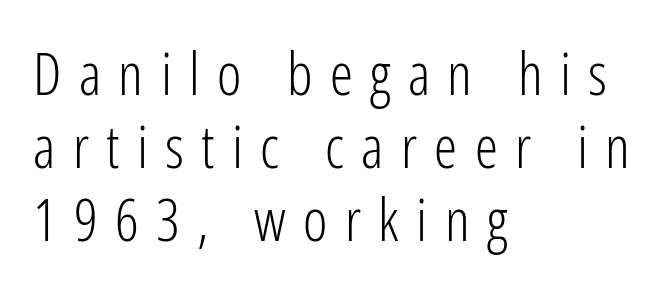
{"serif": "no", "italic": "no", "bold": "no", "weight": "light", "width": "condensed", "stroke_contrast": "low", "x_height": "medium", "monospaced": "no", "underline": "no", "align": "left", "line_spacing": "normal", "line_spacing_ratio": 1.26, "letter_spacing": "wide", "letter_spacing_em": 0.3, "glyph_px": 58}
